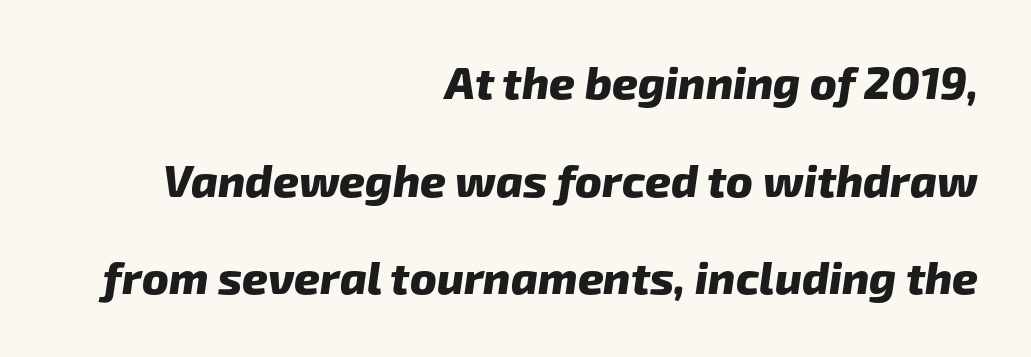
Teacher's note: observe the even right margin — that is flush-right alignment. Leading: increased. Here the designer chose a conventional face with non-uniform glyph widths. The characters display no serif detailing; their extremities are plain.
